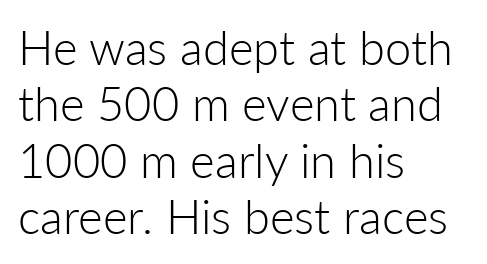
Counters stay open thanks to moderate or lighter strokes. The gap between lines stays unmarked. These lines are rendered in a variable-pitch font. This rendering uses left alignment, leaving the right contour irregular. A typesetter would call this zero additional tracking.
